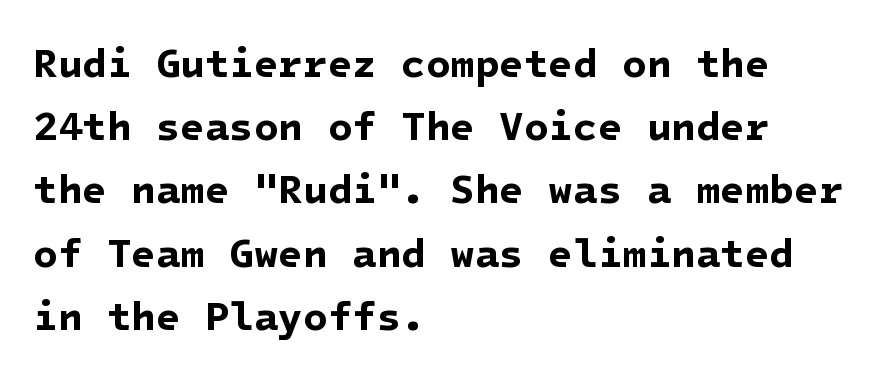
The image shows 40 px bold sans-serif type; set left-aligned, normal line spacing (1.58x), normal letter spacing, not underlined; low stroke contrast and a medium x-height.
